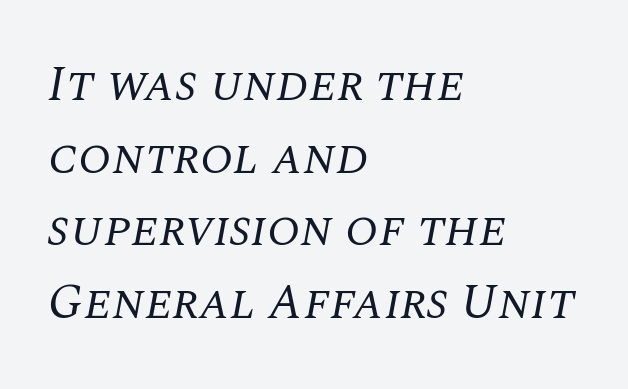
Q: Is the text bold? A: No.
Q: Is the text italic (slanted)? A: Yes, it leans right by about 10 degrees.
Q: Is the typeface a serif or a sans-serif typeface? A: Serif.
Q: Is the text underlined? A: No.
Q: How is the paragraph aligned? A: Left-aligned.
Q: Is the spacing between letters normal or unusually wide? A: Normal.
Q: Is the spacing between lines tight, normal or loose? A: Normal.
Q: Width (condensed, normal, or wide)? A: Normal.
Q: Stroke contrast? A: Medium.
Q: x-height? A: Large.
Q: Monospaced? A: No.
